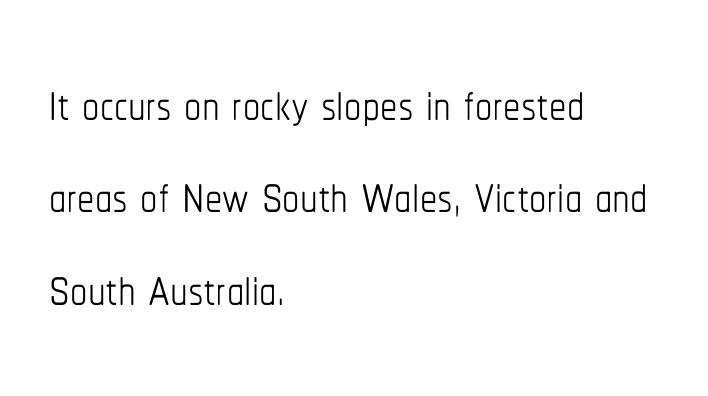
The lettering holds an erect, upright posture throughout. The space between consecutive lines is moderate. Weight: not bold — regular or lighter. Here the designer chose a conventional face with non-uniform glyph widths.
